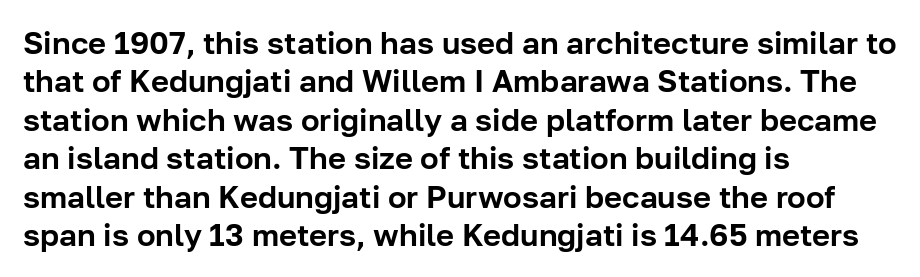
The image shows 31 px sans-serif type, upright; set left-aligned, line spacing 1.24x, normal letter spacing, not underlined; low stroke contrast and a medium x-height.
